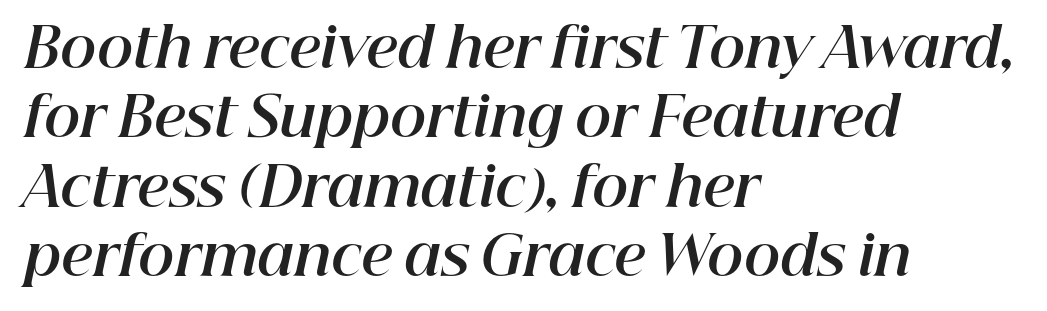
Thick stems and heavy bowls — unmistakably bold. The whole block is typeset with a tilt. This rendering leaves character spacing at its baseline value. Horizontally, the lines are justified to the leading edge only. Rule under the text: the space is simply empty. A typesetter would call this proportional, since set widths differ per character.
